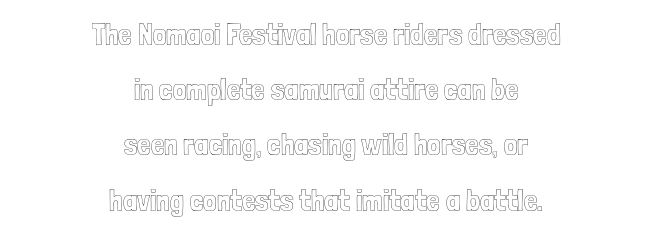
Here the designer chose a conventional face with non-uniform glyph widths. Underlining? Definitely not there. Is the block centered? Yes — each line is placed symmetrically about the middle. Spacing between characters is what you'd get straight out of the box. Italic: no, the glyphs are upright roman.
